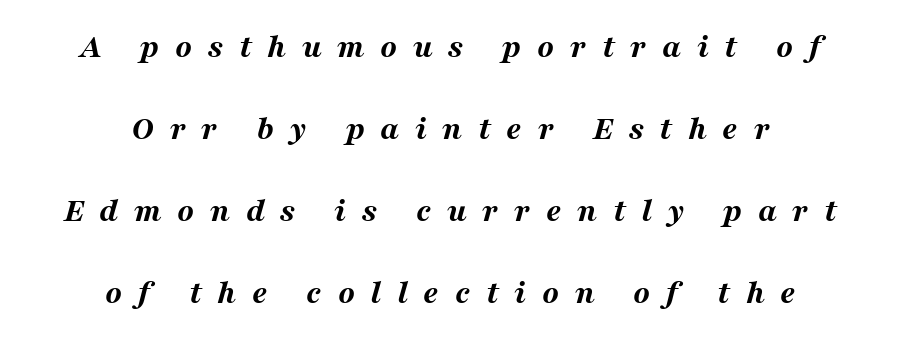
The image shows 34 px bold, wide type, italic (leaning right); set centered, loose line spacing (2.41x), unusually wide letter spacing (+0.46 em), not underlined; medium stroke contrast and a medium x-height.
